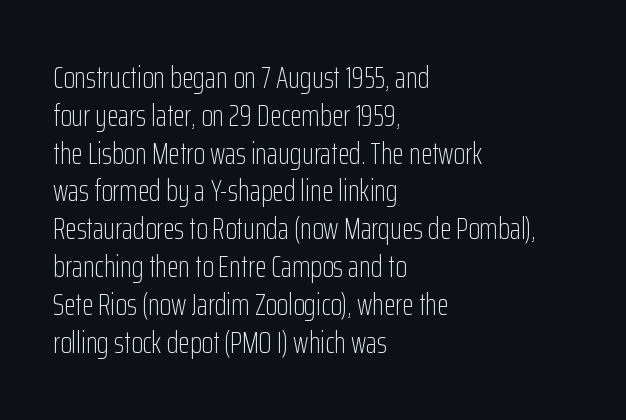
The image shows 30 px light, condensed sans-serif type, upright; set left-aligned, normal line spacing (1.26x), normal letter spacing, not underlined; low stroke contrast and a medium x-height.
